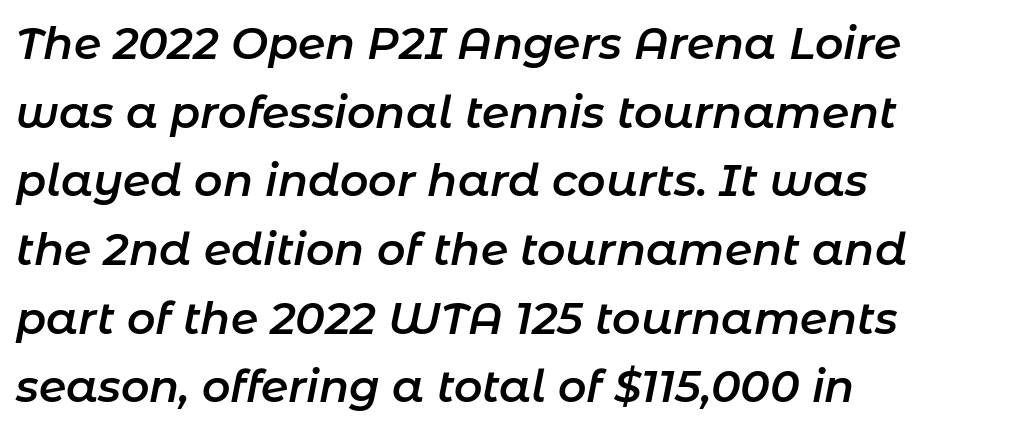
Q: Is the text bold? A: Semi-bold.
Q: Is the text italic (slanted)? A: Yes, it leans right by about 11 degrees.
Q: Is the text underlined? A: No.
Q: How is the paragraph aligned? A: Left-aligned.
Q: Is the spacing between letters normal or unusually wide? A: Normal.
Q: Is the spacing between lines tight, normal or loose? A: Normal.
Q: Width (condensed, normal, or wide)? A: Normal.
Q: Stroke contrast? A: Low.
Q: x-height? A: Medium.
Q: Monospaced? A: No.
